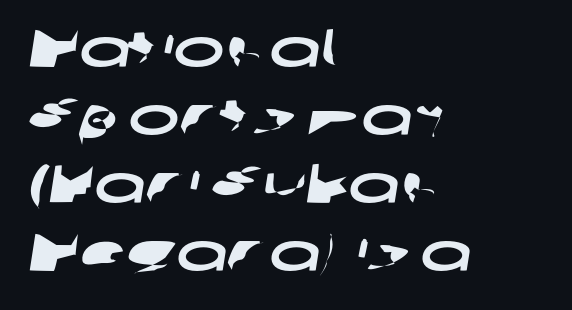
The image shows 54 px wide sans-serif type; set left-aligned, normal line spacing (1.26x), normal letter spacing, not underlined; low stroke contrast and a medium x-height.
